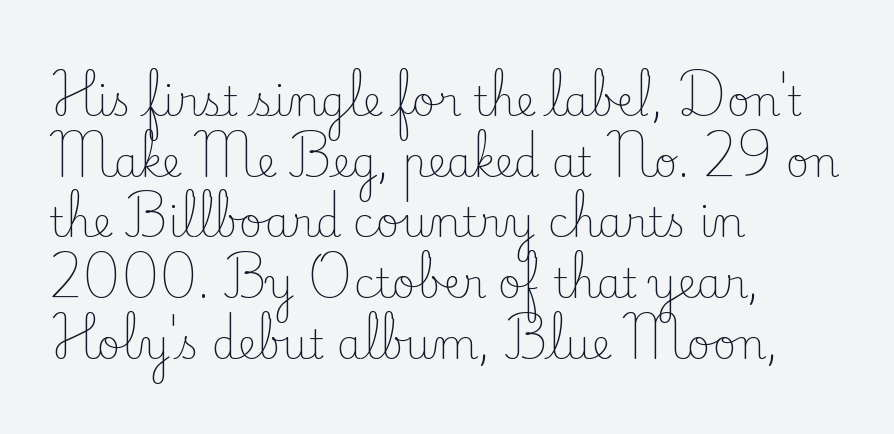
Q: Is the text bold? A: No.
Q: Is the text italic (slanted)? A: No, it is upright.
Q: Is the typeface a serif or a sans-serif typeface? A: Serif.
Q: Is the text underlined? A: No.
Q: How is the paragraph aligned? A: Left-aligned.
Q: Is the spacing between letters normal or unusually wide? A: Normal.
Q: Is the spacing between lines tight, normal or loose? A: Normal.
Q: Width (condensed, normal, or wide)? A: Normal.
Q: Stroke contrast? A: Low.
Q: x-height? A: Small.
Q: Monospaced? A: No.
